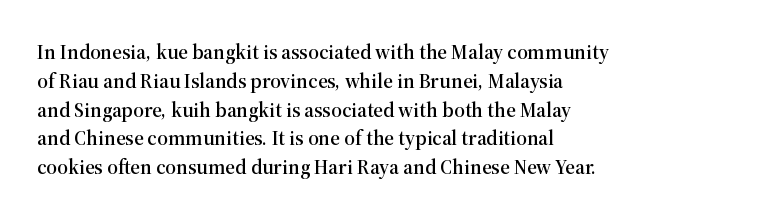
Q: Is the text italic (slanted)? A: No, it is upright.
Q: Is the text underlined? A: No.
Q: How is the paragraph aligned? A: Left-aligned.
Q: Is the spacing between letters normal or unusually wide? A: Normal.
Q: Is the spacing between lines tight, normal or loose? A: Normal.
